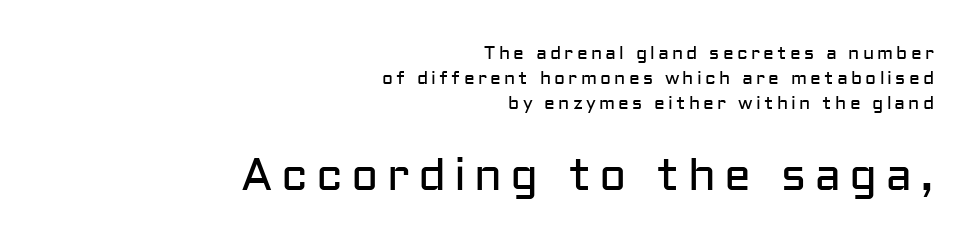
The paragraph shown leans on its right margin. The specimen omits any rule beneath the text block's lines. Varying glyph widths throughout — classic text-font behaviour. Italic: no, the glyphs are upright roman.
